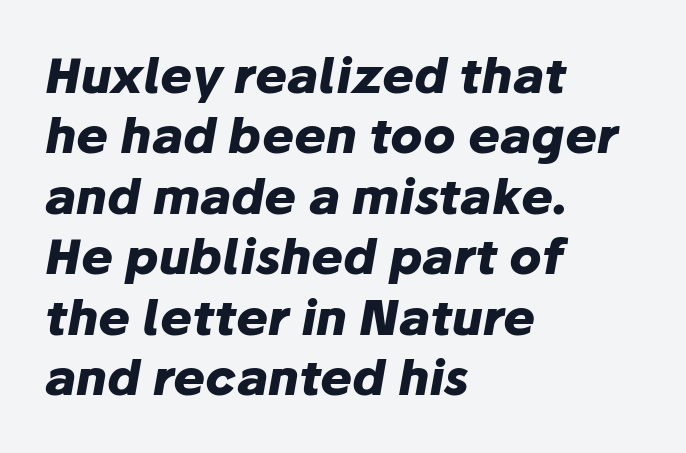
The image shows 48 px heavy type, italic (leaning right); set left-aligned, normal line spacing (1.26x), normal letter spacing, not underlined; low stroke contrast and a medium x-height.
